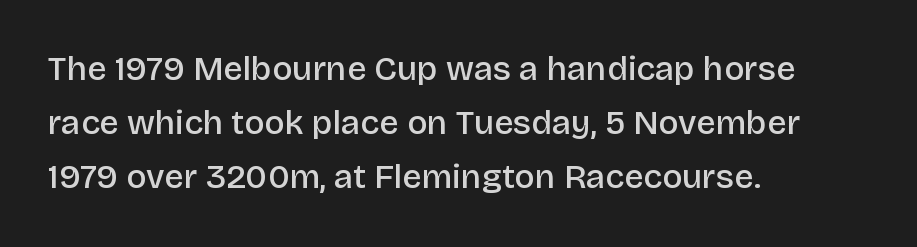
If you measured baseline to baseline, you'd find a middling distance. This is sans-serif lettering, the kind often seen on screens and signage. Character widths vary here, with narrow letters taking less room than wide ones. Heft: intermediate — a semibold. You could call the tracking neutral — neither tight nor loose.
